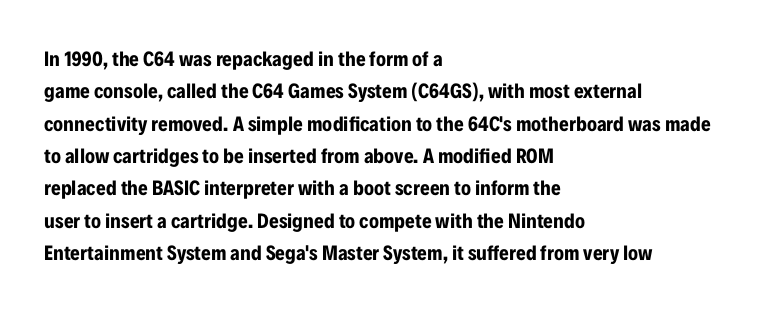
{"italic": "no", "bold": "yes", "underline": "no", "align": "left", "line_spacing": "normal", "line_spacing_ratio": 1.54, "letter_spacing": "normal", "letter_spacing_em": 0.0, "glyph_px": 21}
